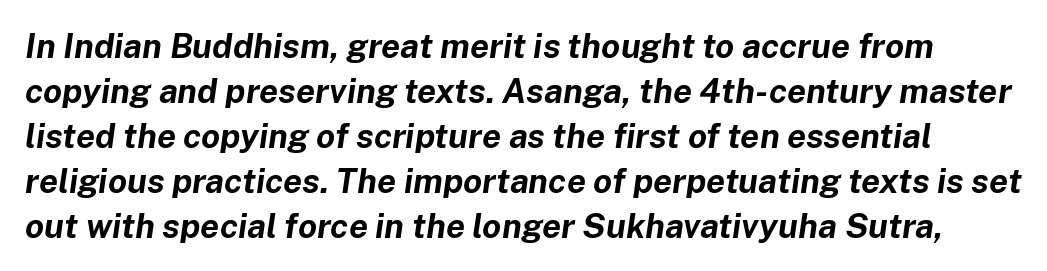
Q: Is the text bold? A: Yes.
Q: Is the text italic (slanted)? A: Yes, it leans right by about 8 degrees.
Q: Is the text underlined? A: No.
Q: Is the spacing between letters normal or unusually wide? A: Normal.
Q: Is the spacing between lines tight, normal or loose? A: Normal.
Q: Width (condensed, normal, or wide)? A: Normal.
Q: Stroke contrast? A: Low.
Q: x-height? A: Medium.
Q: Monospaced? A: No.
